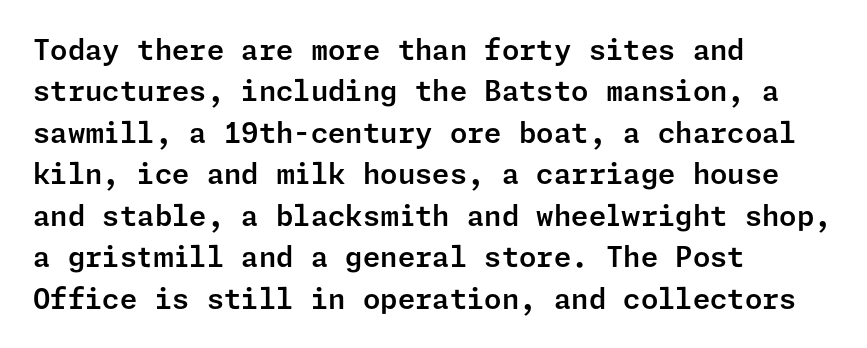
Q: Is the text italic (slanted)? A: No, it is upright.
Q: Is the typeface a serif or a sans-serif typeface? A: Sans-serif.
Q: Is the text underlined? A: No.
Q: How is the paragraph aligned? A: Left-aligned.
Q: Is the spacing between letters normal or unusually wide? A: Normal.
Q: Is the spacing between lines tight, normal or loose? A: Normal.
Q: Width (condensed, normal, or wide)? A: Normal.
Q: Stroke contrast? A: Low.
Q: x-height? A: Medium.
